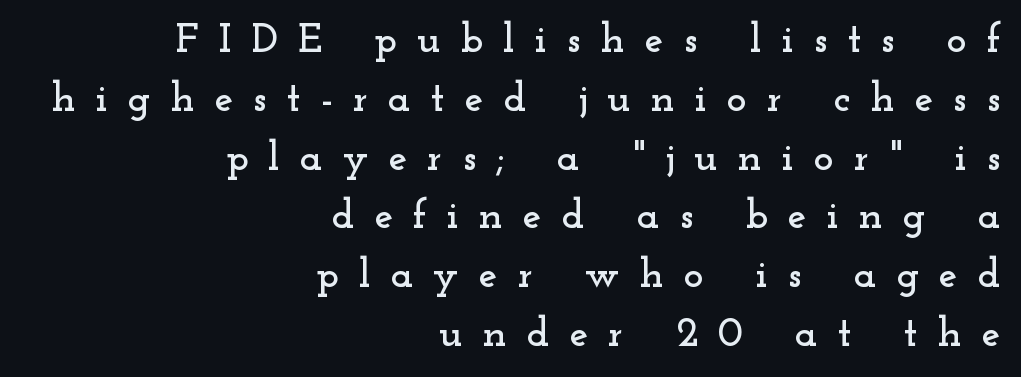
Q: Is the text italic (slanted)? A: No, it is upright.
Q: Is the typeface a serif or a sans-serif typeface? A: Serif.
Q: Is the text underlined? A: No.
Q: How is the paragraph aligned? A: Right-aligned.
Q: Is the spacing between letters normal or unusually wide? A: Unusually wide.
Q: Is the spacing between lines tight, normal or loose? A: Normal.
Q: Width (condensed, normal, or wide)? A: Wide.
Q: Stroke contrast? A: Low.
Q: x-height? A: Small.
Q: Monospaced? A: No.
